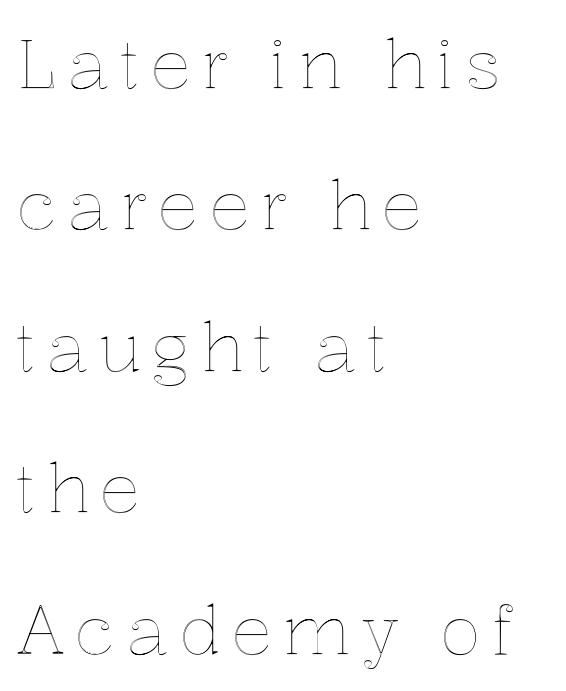
Q: Is the text italic (slanted)? A: No, it is upright.
Q: Is the text underlined? A: No.
Q: How is the paragraph aligned? A: Left-aligned.
Q: Is the spacing between lines tight, normal or loose? A: Loose.
Q: Width (condensed, normal, or wide)? A: Normal.
Q: x-height? A: Medium.
Q: Monospaced? A: No.
